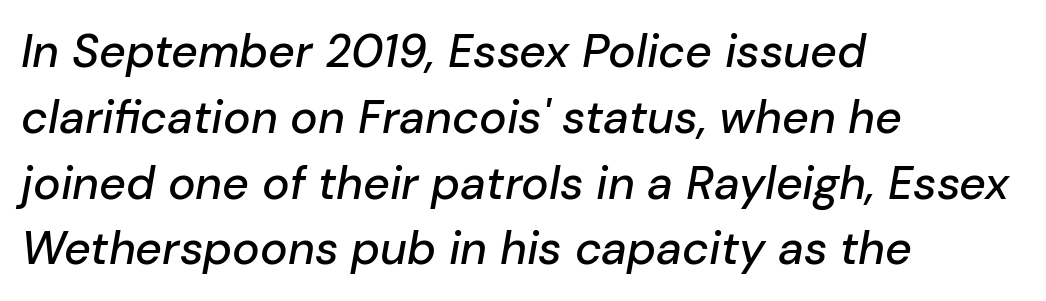
The image shows 46 px text type, italic (leaning right); set left-aligned, normal line spacing (1.43x), normal letter spacing, not underlined; low stroke contrast and a medium x-height.
